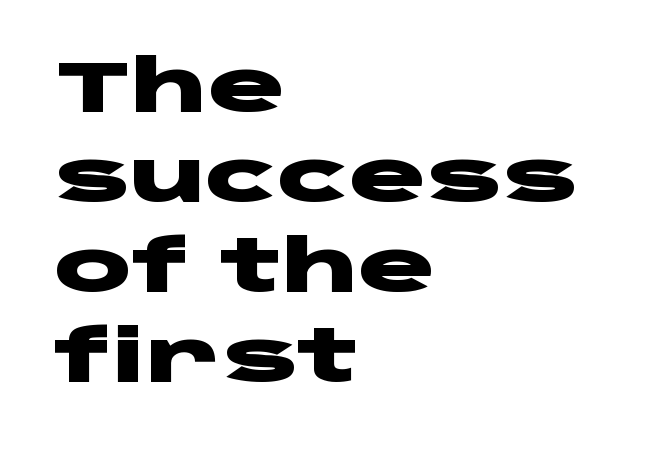
Q: Is the text bold? A: Yes.
Q: Is the text italic (slanted)? A: No, it is upright.
Q: Is the typeface a serif or a sans-serif typeface? A: Sans-serif.
Q: Is the text underlined? A: No.
Q: How is the paragraph aligned? A: Left-aligned.
Q: Is the spacing between letters normal or unusually wide? A: Normal.
Q: Is the spacing between lines tight, normal or loose? A: Normal.
Q: Width (condensed, normal, or wide)? A: Wide.
Q: Stroke contrast? A: Low.
Q: x-height? A: Large.
Q: Monospaced? A: No.
